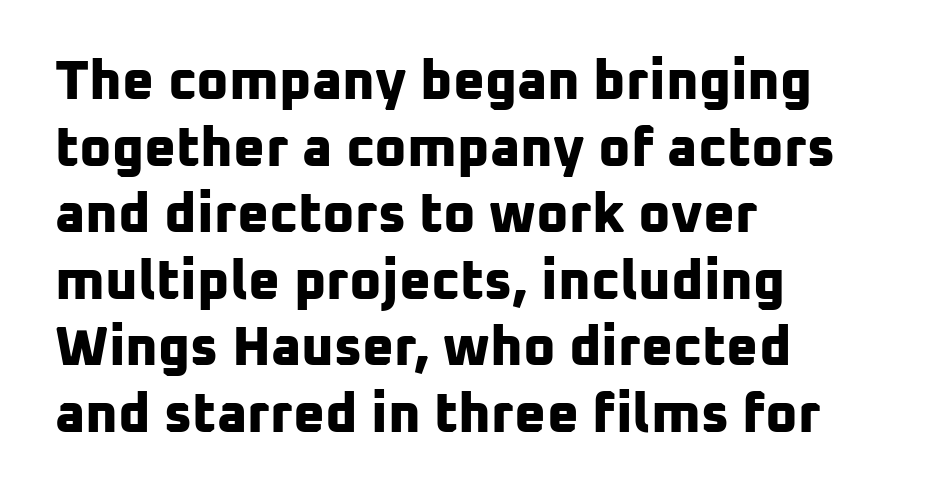
{"serif": "no", "bold": "yes", "weight": "bold", "width": "normal", "stroke_contrast": "low", "x_height": "medium", "monospaced": "no", "underline": "no", "align": "left", "line_spacing_ratio": 1.21, "letter_spacing": "normal", "letter_spacing_em": 0.0, "glyph_px": 55}
